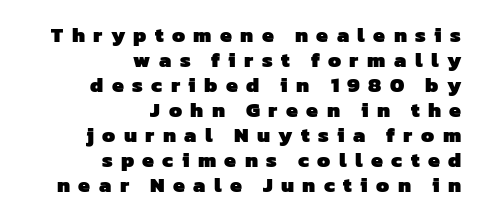
The specimen omits any rule beneath the text block's lines. This rendering widens character spacing well past its baseline value. The passage shown is emphatically bold. The rendering anchors every line to the right-hand side.
